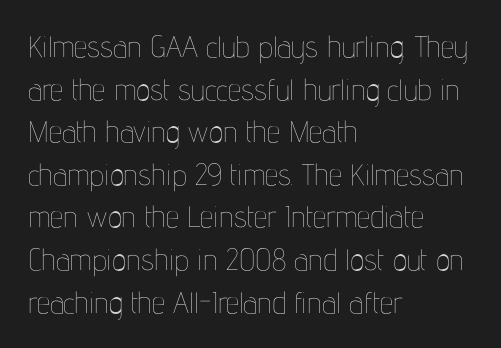
{"italic": "no", "bold": "no", "weight": "thin", "width": "condensed", "stroke_contrast": "low", "x_height": "medium", "monospaced": "no", "underline": "no", "align": "left", "line_spacing": "normal", "line_spacing_ratio": 1.42, "letter_spacing": "normal", "letter_spacing_em": 0.0, "glyph_px": 30}
